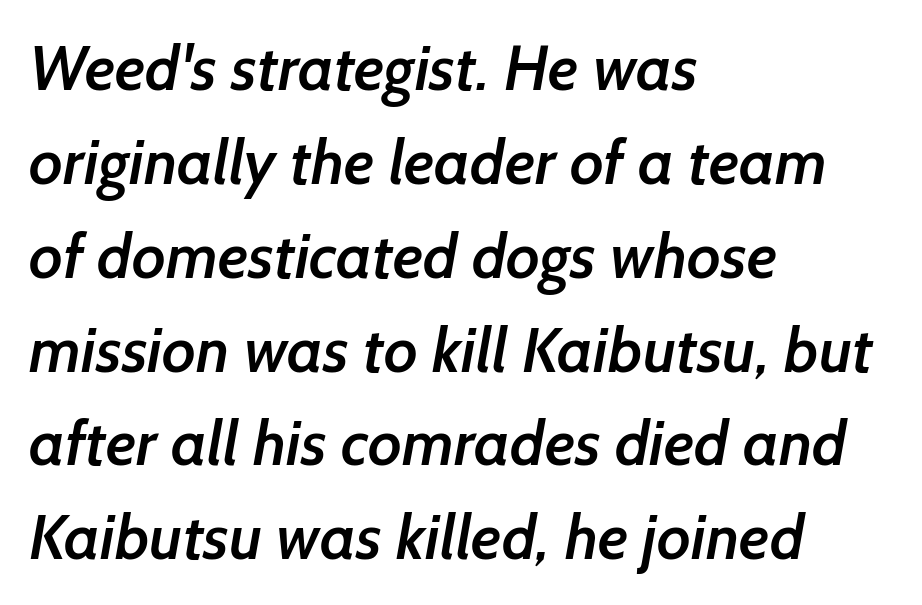
These lines are composed in type without serifs. Glyph-to-glyph distance matches everyday printed text. Each glyph is drawn with semibold strokes, heavier than normal yet not fully bold. Whoever set this chose a conventional vertical rhythm.
